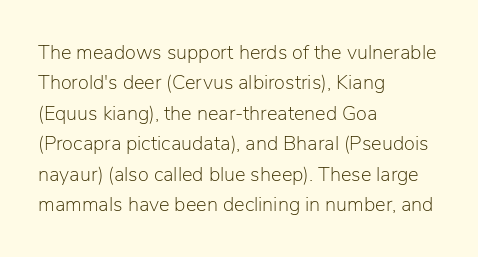
The image shows 20 px text type, upright; set left-aligned, normal line spacing (1.52x), normal letter spacing, not underlined.
